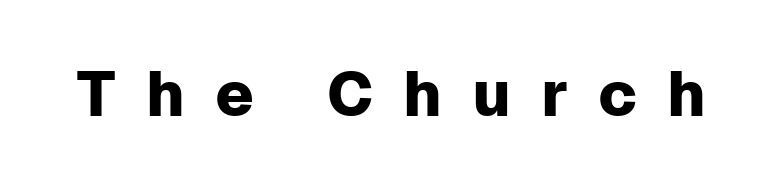
Q: Is the text italic (slanted)? A: No, it is upright.
Q: Is the typeface a serif or a sans-serif typeface? A: Sans-serif.
Q: Is the text underlined? A: No.
Q: Is the spacing between letters normal or unusually wide? A: Unusually wide.
Q: Width (condensed, normal, or wide)? A: Normal.
Q: Stroke contrast? A: Low.
Q: x-height? A: Medium.
Q: Monospaced? A: No.
